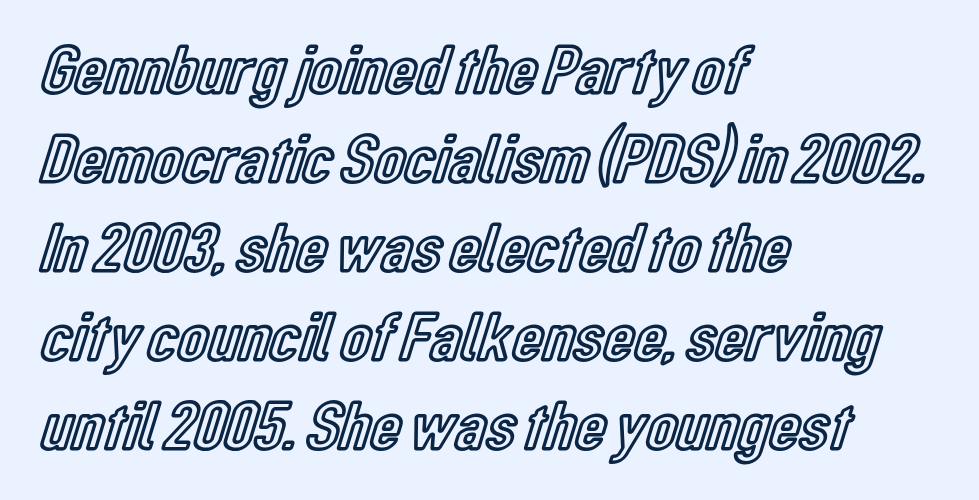
The image shows 70 px condensed type; set left-aligned, normal line spacing (1.27x), normal letter spacing, not underlined; a medium x-height.
